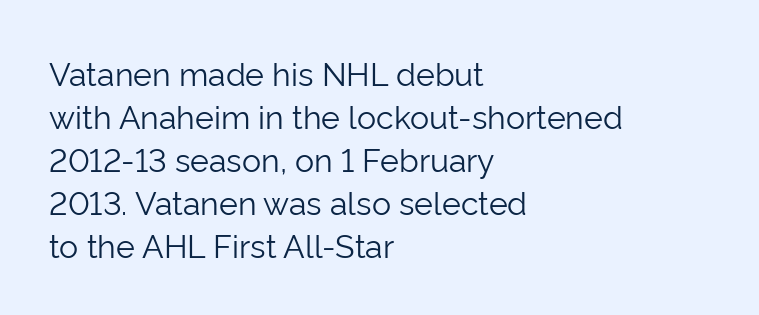
The image shows 32 px light sans-serif type, upright; set left-aligned, normal line spacing (1.34x), normal letter spacing, not underlined; low stroke contrast and a medium x-height.
